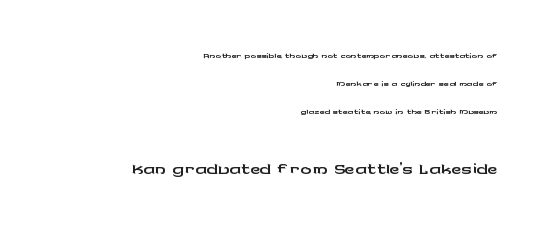
{"serif": "no", "italic": "no", "width": "wide", "stroke_contrast": "low", "x_height": "medium", "monospaced": "no", "underline": "no", "align": "right", "line_spacing": "loose", "line_spacing_ratio": 2.01, "letter_spacing": "normal", "letter_spacing_em": 0.0, "larger_block": "second", "size_ratio": 2.0, "glyph_px": 28}
